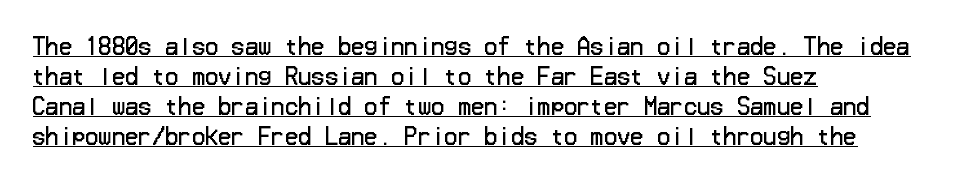
The image shows 22 px text type, upright; set left-aligned, normal line spacing (1.36x), normal letter spacing, underlined.
